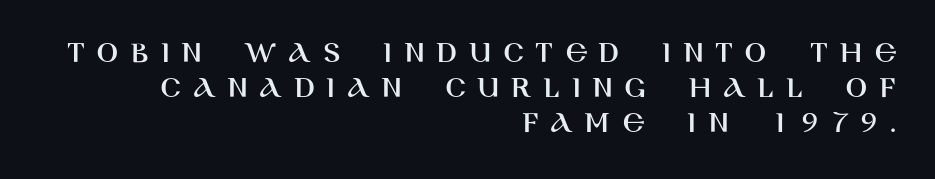
The image shows 32 px sans-serif type, upright; set right-aligned, tight line spacing (1.1x), unusually wide letter spacing (+0.37 em), not underlined; high stroke contrast and a large x-height.
